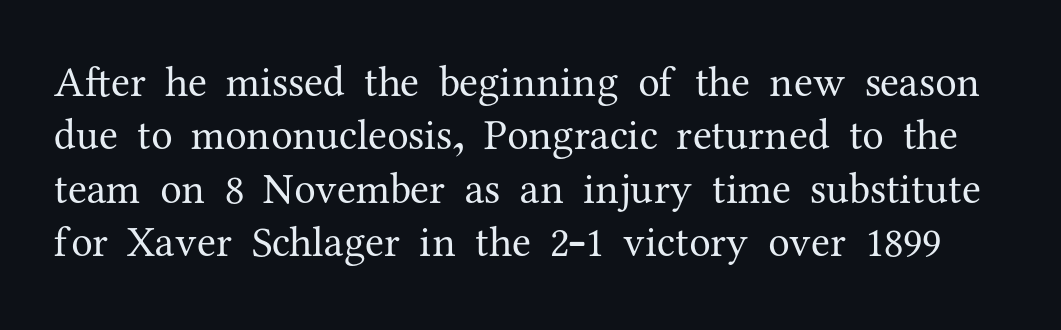
{"serif": "yes", "italic": "no", "bold": "no", "weight": "regular", "width": "normal", "stroke_contrast": "medium", "x_height": "medium", "monospaced": "no", "underline": "no", "line_spacing_ratio": 1.24, "letter_spacing": "normal", "letter_spacing_em": 0.0, "glyph_px": 43}
